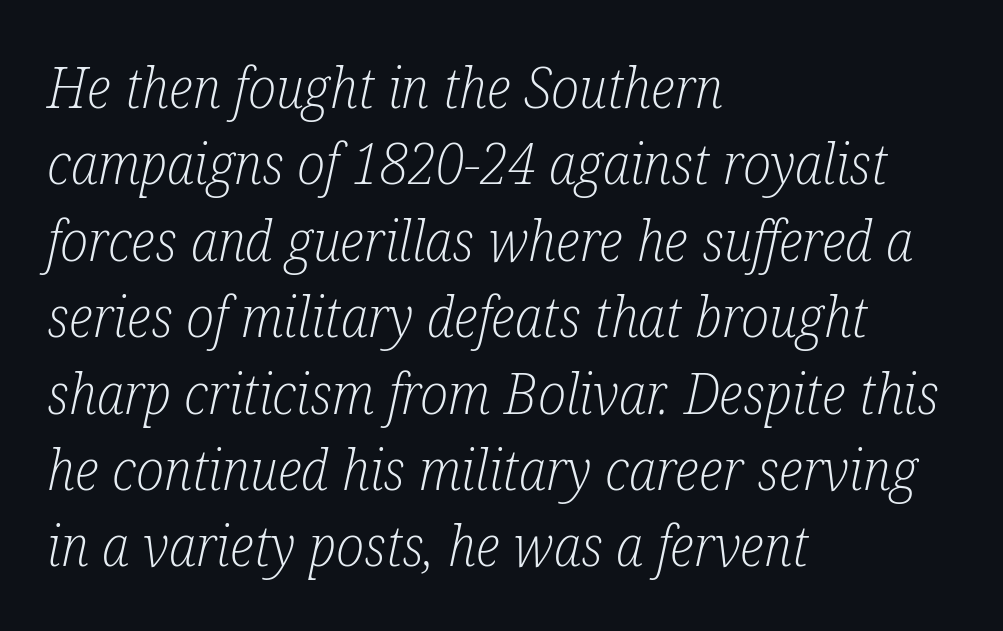
{"serif": "yes", "italic": "yes", "lean": "right", "slant_degrees": 12, "bold": "no", "weight": "light", "width": "condensed", "stroke_contrast": "low", "x_height": "medium", "monospaced": "no", "underline": "no", "align": "left", "line_spacing": "normal", "line_spacing_ratio": 1.34, "letter_spacing": "normal", "letter_spacing_em": 0.0, "glyph_px": 57}
